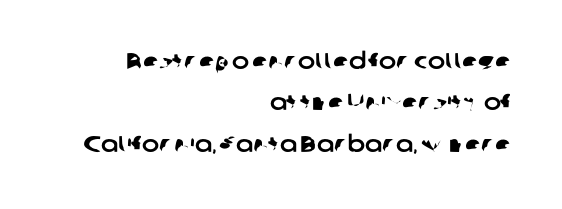
Q: Is the text underlined? A: No.
Q: How is the paragraph aligned? A: Right-aligned.
Q: Is the spacing between letters normal or unusually wide? A: Normal.
